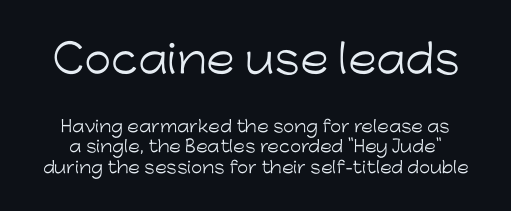
{"serif": "no", "italic": "no", "bold": "no", "weight": "light", "width": "normal", "stroke_contrast": "low", "x_height": "medium", "monospaced": "no", "underline": "no", "line_spacing": "normal", "line_spacing_ratio": 1.29, "letter_spacing": "normal", "letter_spacing_em": 0.0, "larger_block": "first", "size_ratio": 2.44, "glyph_px": 39}
